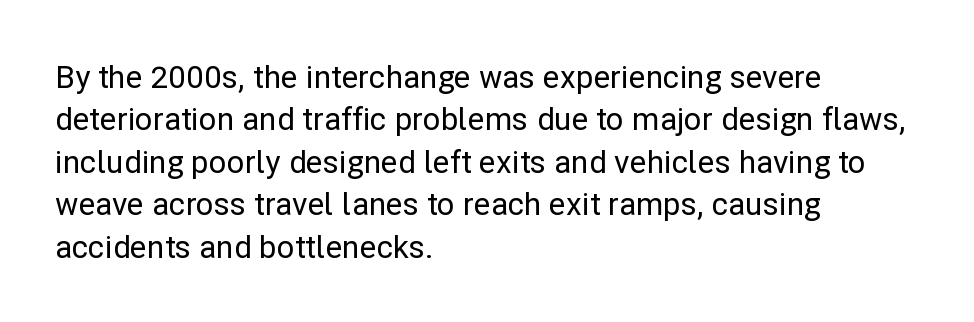
The image shows 31 px sans-serif type, upright; set left-aligned, normal line spacing (1.37x), normal letter spacing, not underlined; low stroke contrast and a medium x-height.
